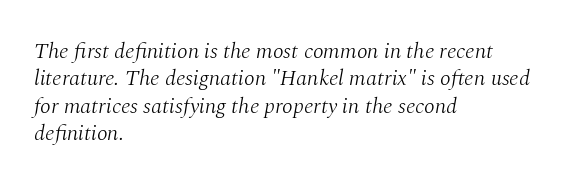
These glyphs show unthickened strokes, regular width or finer. Tracking here is standard; glyphs follow each other at the usual distance. Rendered with sloped, italic letterforms. A student would call this left alignment; a typographer would say flush left, rag right.
